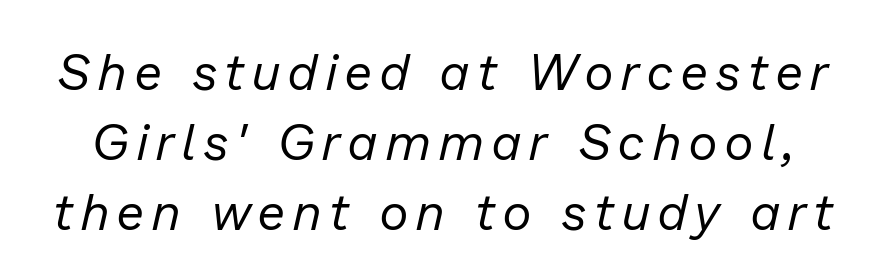
{"italic": "yes", "lean": "right", "slant_degrees": 13, "bold": "no", "weight": "regular", "width": "normal", "stroke_contrast": "low", "x_height": "medium", "monospaced": "no", "underline": "no", "line_spacing": "normal", "line_spacing_ratio": 1.4, "glyph_px": 50}
